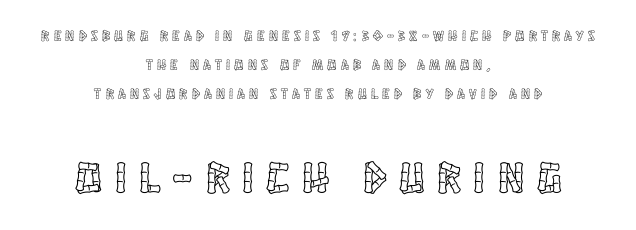
Q: Is the text italic (slanted)? A: No, it is upright.
Q: Is the text underlined? A: No.
Q: How is the paragraph aligned? A: Centered.
Q: Is the spacing between letters normal or unusually wide? A: Unusually wide.
Q: Is the spacing between lines tight, normal or loose? A: Loose.
Q: Which block of text is set in a larger size, the first (top) or the second (bottom)? A: The second (bottom) one.
Q: Width (condensed, normal, or wide)? A: Condensed.
Q: x-height? A: Large.
Q: Monospaced? A: No.
